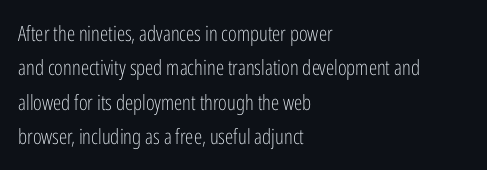
The image shows 21 px text type, upright; set left-aligned, normal line spacing (1.64x), normal letter spacing, not underlined.
